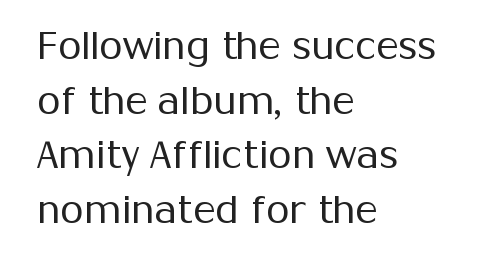
Q: Is the text bold? A: No.
Q: Is the text italic (slanted)? A: No, it is upright.
Q: Is the typeface a serif or a sans-serif typeface? A: Sans-serif.
Q: Is the text underlined? A: No.
Q: How is the paragraph aligned? A: Left-aligned.
Q: Is the spacing between letters normal or unusually wide? A: Normal.
Q: Is the spacing between lines tight, normal or loose? A: Normal.
Q: Width (condensed, normal, or wide)? A: Normal.
Q: Stroke contrast? A: Medium.
Q: x-height? A: Medium.
Q: Monospaced? A: No.
